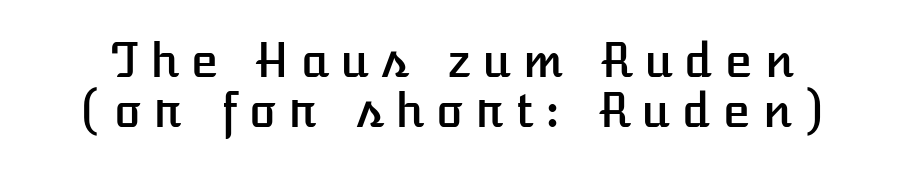
Q: Is the text italic (slanted)? A: No, it is upright.
Q: Is the text underlined? A: No.
Q: Is the spacing between letters normal or unusually wide? A: Unusually wide.
Q: Is the spacing between lines tight, normal or loose? A: Tight.
Q: Width (condensed, normal, or wide)? A: Normal.
Q: Stroke contrast? A: Low.
Q: x-height? A: Medium.
Q: Monospaced? A: No.
